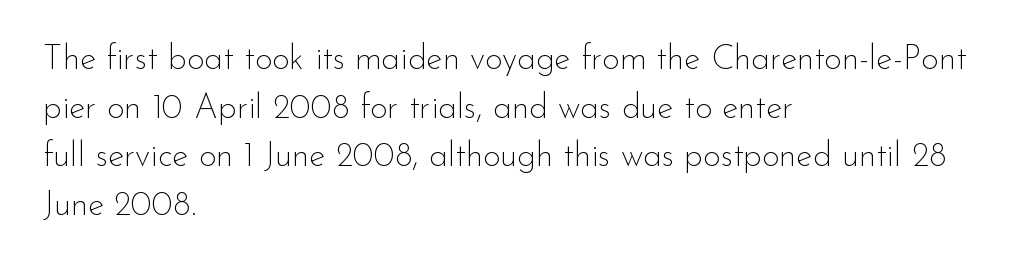
{"serif": "no", "italic": "no", "bold": "no", "weight": "thin", "width": "normal", "stroke_contrast": "low", "x_height": "small", "monospaced": "no", "underline": "no", "align": "left", "line_spacing": "normal", "line_spacing_ratio": 1.43, "letter_spacing": "normal", "letter_spacing_em": 0.0, "glyph_px": 34}
